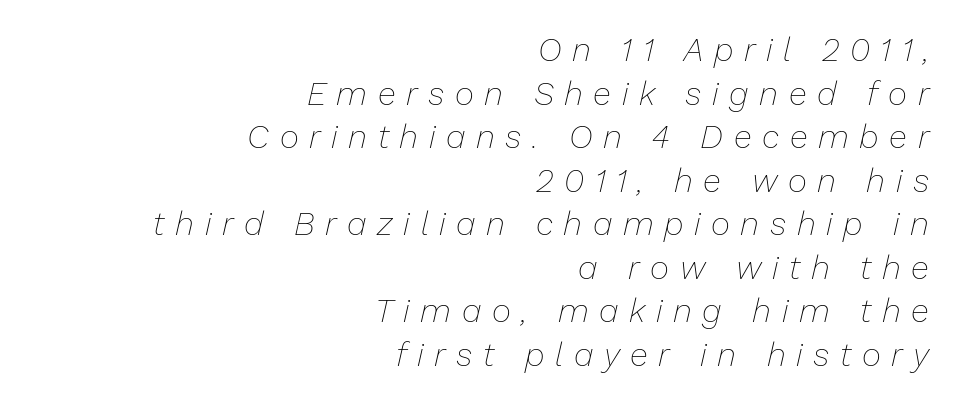
The image shows 33 px thin type, italic (leaning right); set right-aligned, normal line spacing (1.32x), unusually wide letter spacing (+0.32 em), not underlined; low stroke contrast and a medium x-height.
